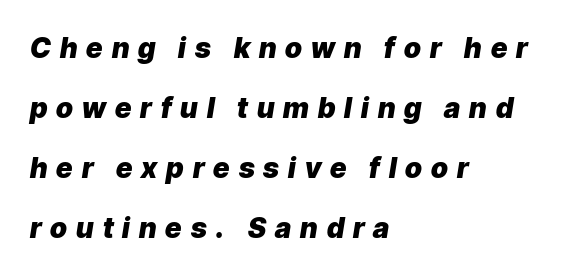
{"italic": "yes", "lean": "right", "slant_degrees": 9, "bold": "yes", "weight": "heavy", "width": "normal", "stroke_contrast": "low", "x_height": "medium", "monospaced": "no", "underline": "no", "align": "left", "line_spacing": "loose", "line_spacing_ratio": 2.14, "letter_spacing": "wide", "letter_spacing_em": 0.32, "glyph_px": 28}
